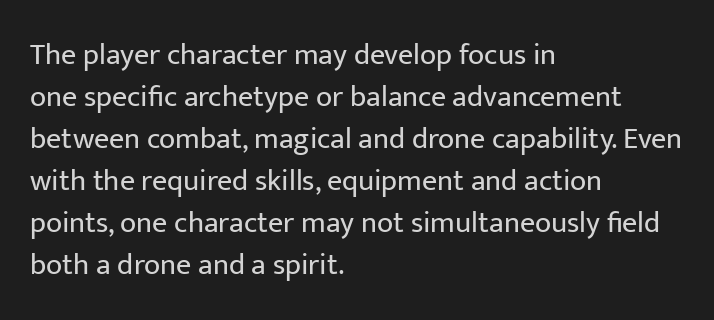
{"serif": "no", "italic": "no", "bold": "no", "weight": "regular", "width": "normal", "stroke_contrast": "low", "x_height": "medium", "monospaced": "no", "underline": "no", "align": "left", "line_spacing": "normal", "line_spacing_ratio": 1.4, "letter_spacing": "normal", "letter_spacing_em": 0.0, "glyph_px": 30}
